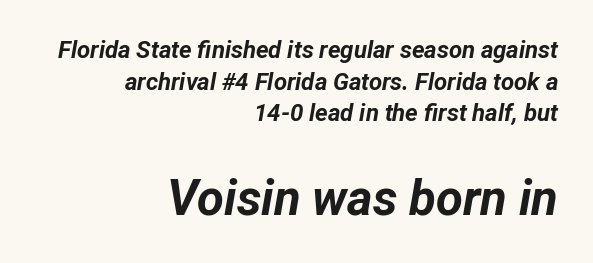
The image shows 49 px bold type, italic (leaning right); set right-aligned, normal line spacing (1.32x), normal letter spacing, not underlined; the second (bottom) block is 2.04x larger; low stroke contrast and a medium x-height.
